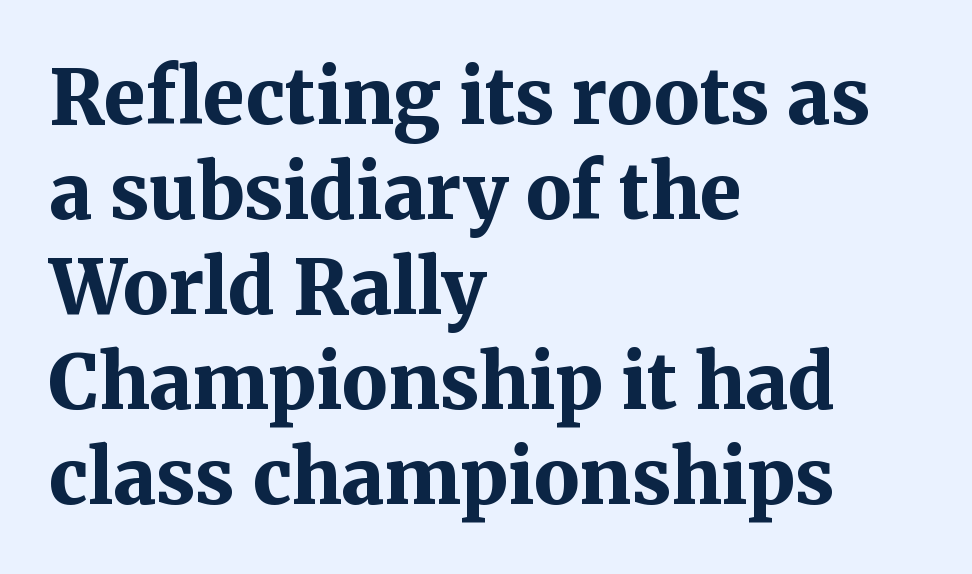
{"serif": "yes", "italic": "no", "bold": "yes", "weight": "bold", "width": "normal", "stroke_contrast": "medium", "x_height": "medium", "monospaced": "no", "underline": "no", "align": "left", "line_spacing": "normal", "line_spacing_ratio": 1.25, "letter_spacing": "normal", "letter_spacing_em": 0.0, "glyph_px": 76}
